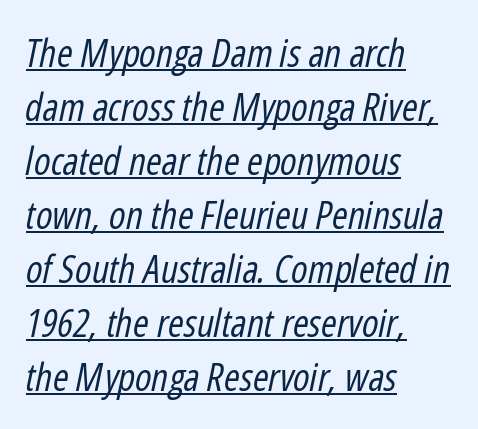
Does a line run under the words? Yes, clearly. The rendering keeps characters at their native spacing. Would a proofreader flag this as italicized? Yes. Is this a fixed-width face? No — the glyphs have proportional, varying widths. Stroke thickness stays within the range of a standard reading face or lighter.
